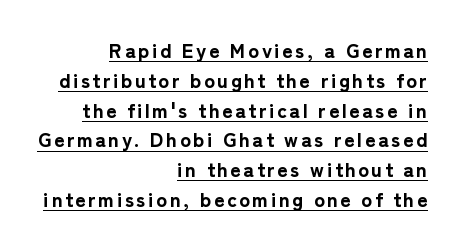
The image shows 20 px bold type, upright; set right-aligned, normal line spacing (1.49x), underlined.
